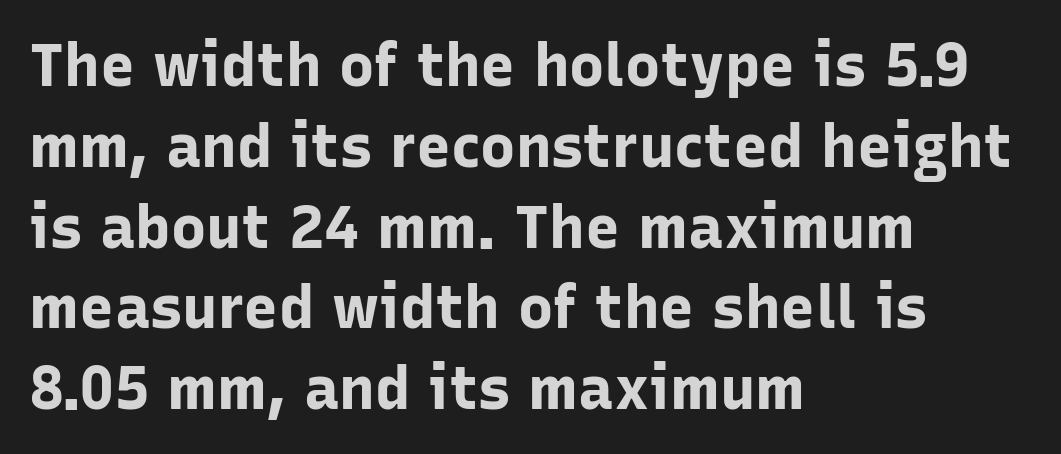
Q: Is the text bold? A: Yes.
Q: Is the text italic (slanted)? A: No, it is upright.
Q: Is the typeface a serif or a sans-serif typeface? A: Sans-serif.
Q: Is the text underlined? A: No.
Q: How is the paragraph aligned? A: Left-aligned.
Q: Is the spacing between letters normal or unusually wide? A: Normal.
Q: Is the spacing between lines tight, normal or loose? A: Normal.
Q: Width (condensed, normal, or wide)? A: Normal.
Q: Stroke contrast? A: Low.
Q: x-height? A: Medium.
Q: Monospaced? A: No.
